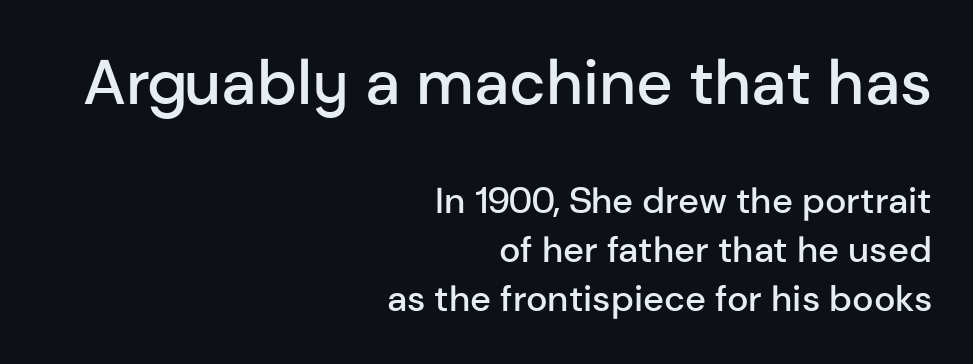
The image shows 63 px semibold sans-serif type, upright; set right-aligned, normal line spacing (1.36x), normal letter spacing, not underlined; the first (top) block is 1.75x larger; low stroke contrast and a medium x-height.
